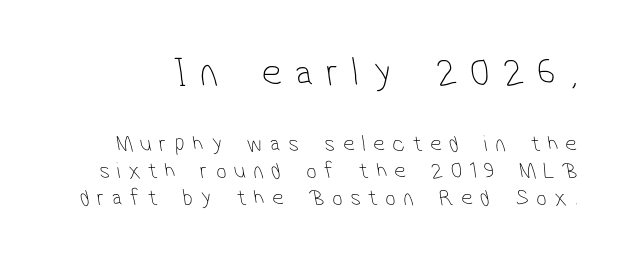
{"serif": "no", "bold": "no", "weight": "thin", "width": "condensed", "stroke_contrast": "low", "x_height": "medium", "monospaced": "no", "underline": "no", "line_spacing_ratio": 1.17, "letter_spacing": "wide", "letter_spacing_em": 0.33, "larger_block": "first", "size_ratio": 1.74, "glyph_px": 40}
